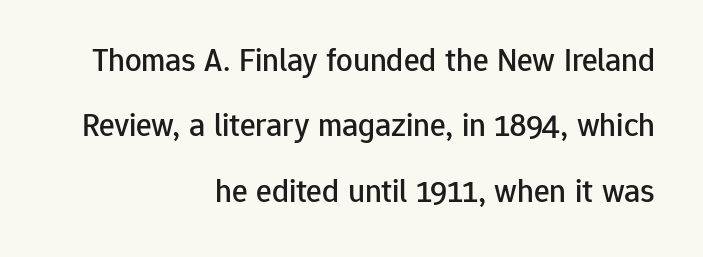
{"serif": "no", "italic": "no", "width": "normal", "stroke_contrast": "low", "x_height": "medium", "monospaced": "no", "underline": "no", "align": "right", "line_spacing": "loose", "line_spacing_ratio": 1.98, "letter_spacing": "normal", "letter_spacing_em": 0.0, "glyph_px": 33}
